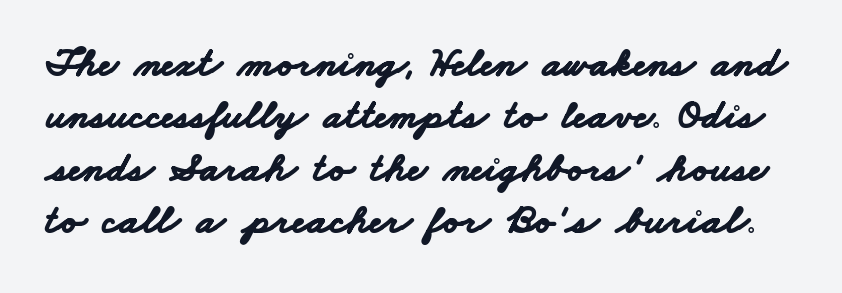
Varying glyph widths throughout — classic text-font behaviour. The typeface chosen for these lines omits serifs. Leading: standard. Quick note: underline off. The gaps between neighbouring characters are ordinary and unremarkable.
